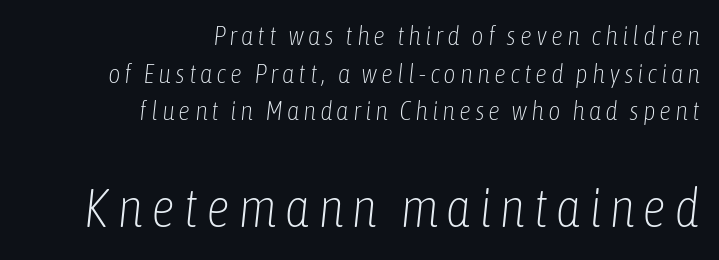
The lines sit at an ordinary, default distance from one another. Compared with a flush-left layout, this one pins lines to the opposite, right side. This layout puts the modest block above and the oversized block below. Stem width sits at or under what a default text font uses.
